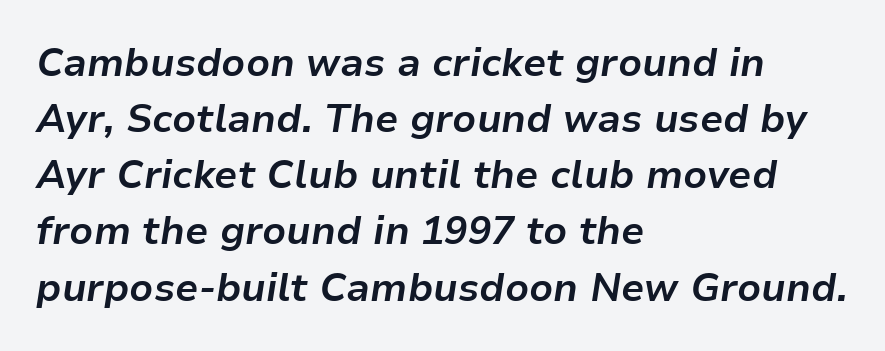
{"italic": "yes", "lean": "right", "slant_degrees": 9, "bold": "yes", "weight": "bold", "width": "normal", "stroke_contrast": "low", "x_height": "medium", "monospaced": "no", "underline": "no", "align": "left", "line_spacing": "normal", "line_spacing_ratio": 1.44, "letter_spacing": "normal", "letter_spacing_em": 0.0, "glyph_px": 39}
